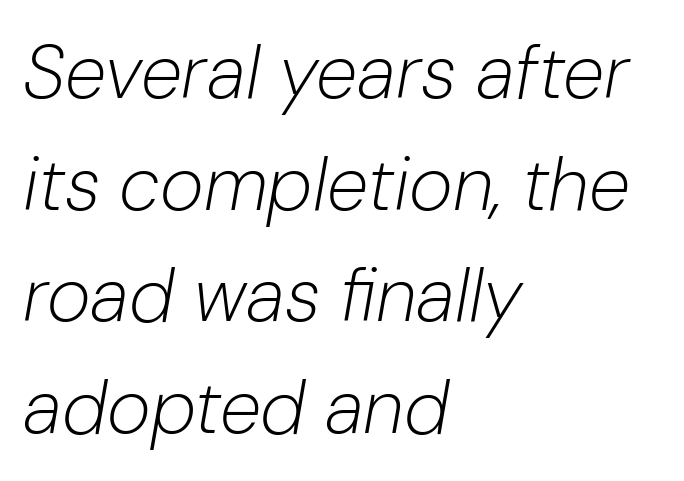
Q: Is the text bold? A: No.
Q: Is the text italic (slanted)? A: Yes, it leans right by about 10 degrees.
Q: Is the text underlined? A: No.
Q: How is the paragraph aligned? A: Left-aligned.
Q: Is the spacing between letters normal or unusually wide? A: Normal.
Q: Is the spacing between lines tight, normal or loose? A: Normal.
Q: Width (condensed, normal, or wide)? A: Normal.
Q: Stroke contrast? A: Low.
Q: x-height? A: Medium.
Q: Monospaced? A: No.
